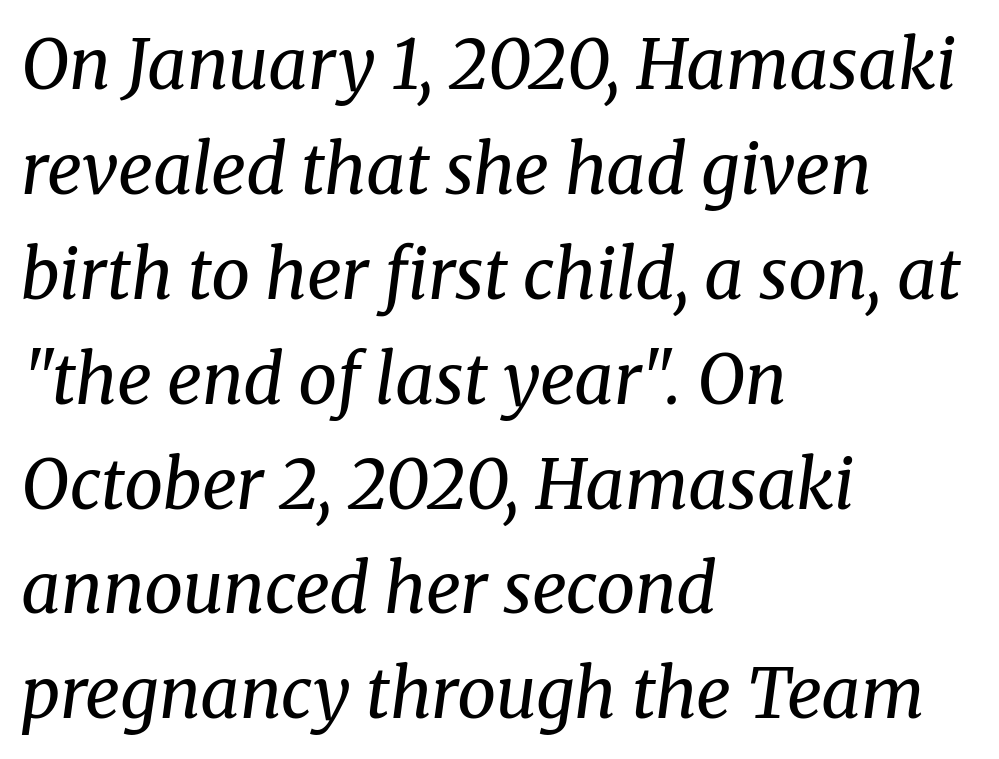
Q: Is the text bold? A: No.
Q: Is the text italic (slanted)? A: Yes, it leans right by about 8 degrees.
Q: Is the typeface a serif or a sans-serif typeface? A: Serif.
Q: Is the text underlined? A: No.
Q: How is the paragraph aligned? A: Left-aligned.
Q: Is the spacing between letters normal or unusually wide? A: Normal.
Q: Is the spacing between lines tight, normal or loose? A: Normal.
Q: Width (condensed, normal, or wide)? A: Normal.
Q: Stroke contrast? A: Medium.
Q: x-height? A: Medium.
Q: Monospaced? A: No.
